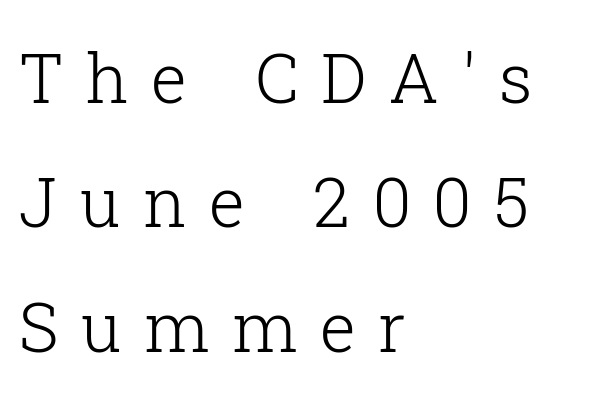
The image shows 68 px light serif type, upright; set left-aligned, line spacing 1.83x, unusually wide letter spacing (+0.33 em), not underlined; low stroke contrast and a medium x-height.
